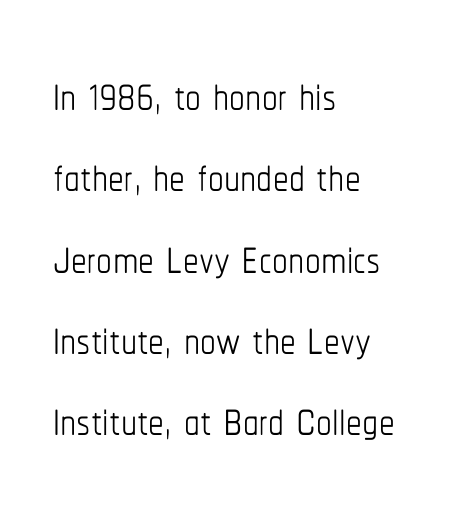
The image shows 63 px thin, condensed type, upright; set left-aligned, normal line spacing (1.29x), normal letter spacing, not underlined; low stroke contrast and a medium x-height.
